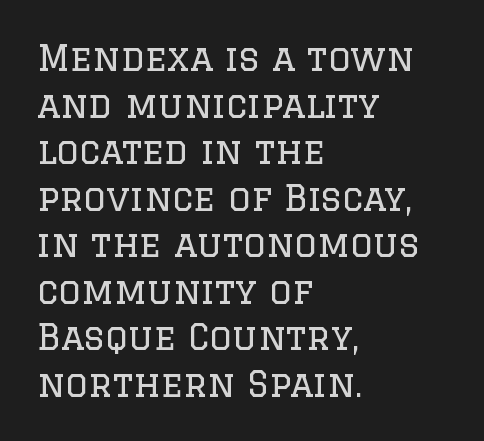
{"serif": "yes", "italic": "no", "bold": "no", "weight": "regular", "width": "normal", "stroke_contrast": "low", "x_height": "large", "monospaced": "no", "underline": "no", "align": "left", "line_spacing": "normal", "line_spacing_ratio": 1.33, "letter_spacing": "normal", "letter_spacing_em": 0.0, "glyph_px": 35}
